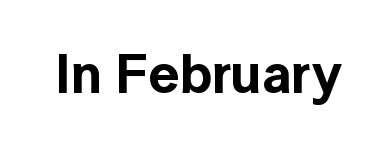
{"serif": "no", "italic": "no", "width": "normal", "x_height": "medium", "monospaced": "no", "underline": "no", "letter_spacing": "normal", "letter_spacing_em": 0.0, "glyph_px": 55}
